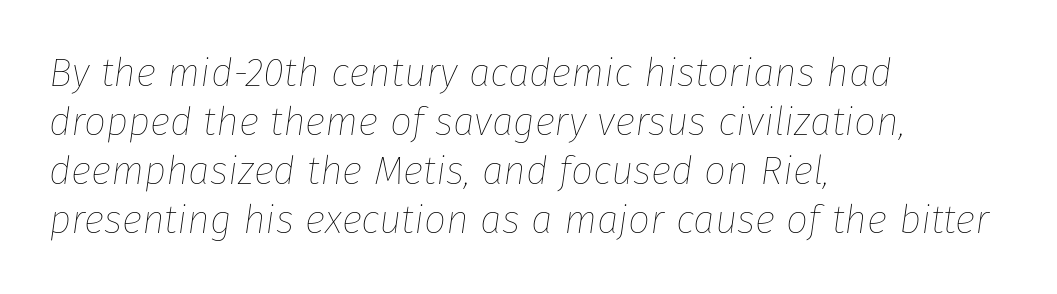
Q: Is the text bold? A: No.
Q: Is the text italic (slanted)? A: Yes, it leans right by about 8 degrees.
Q: Is the text underlined? A: No.
Q: How is the paragraph aligned? A: Left-aligned.
Q: Is the spacing between letters normal or unusually wide? A: Normal.
Q: Is the spacing between lines tight, normal or loose? A: Normal.
Q: Width (condensed, normal, or wide)? A: Normal.
Q: Stroke contrast? A: Low.
Q: x-height? A: Medium.
Q: Monospaced? A: No.
